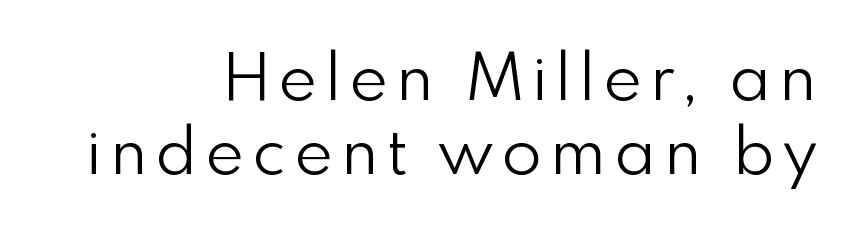
The space directly below the letters is spotless. Is this a sans? Yes — the strokes have no serifs. The face used here is proportionally spaced, like ordinary book or web type. The letters stand straight up with perfectly vertical stems. The letterforms sit at book weight or below.
